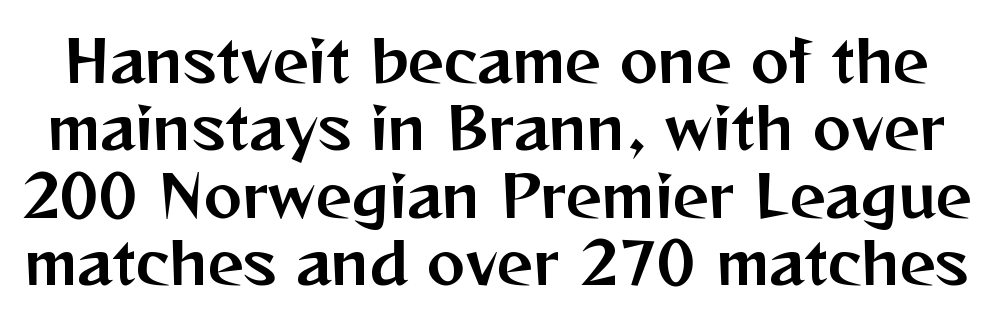
Q: Is the text italic (slanted)? A: No, it is upright.
Q: Is the typeface a serif or a sans-serif typeface? A: Sans-serif.
Q: Is the text underlined? A: No.
Q: Is the spacing between letters normal or unusually wide? A: Normal.
Q: Width (condensed, normal, or wide)? A: Normal.
Q: Stroke contrast? A: Medium.
Q: x-height? A: Medium.
Q: Monospaced? A: No.
